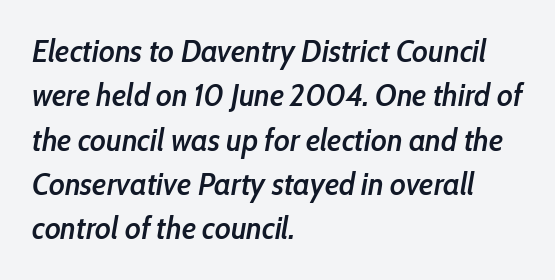
Q: Is the text bold? A: Semi-bold.
Q: Is the text italic (slanted)? A: Yes, it leans right by about 10 degrees.
Q: Is the text underlined? A: No.
Q: How is the paragraph aligned? A: Left-aligned.
Q: Is the spacing between letters normal or unusually wide? A: Normal.
Q: Is the spacing between lines tight, normal or loose? A: Normal.
Q: Width (condensed, normal, or wide)? A: Condensed.
Q: Stroke contrast? A: Low.
Q: x-height? A: Medium.
Q: Monospaced? A: No.
